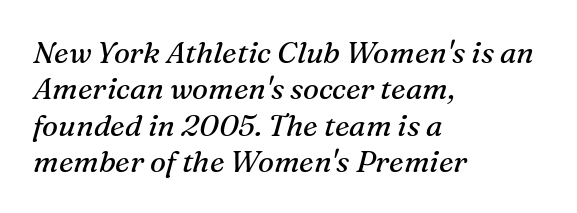
The passage shown is typed in a proportional face where columns would drift. Each stroke keeps to a modest, everyday thickness or less. The characters display serif detailing at their extremities. There's an unmistakable incline to the writing here. Glance below the letters and you will spot only blank space. The paragraph has a hard left edge and a soft right edge.
